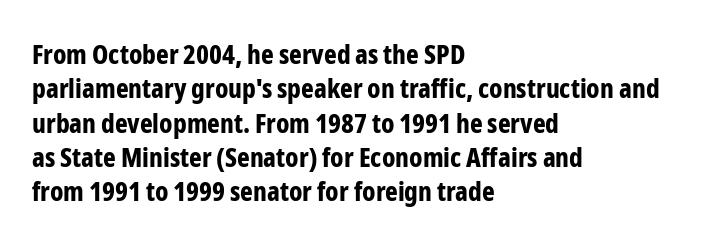
A typesetter would mark this as roman, not italic. Does the copy run flush right? No — it runs flush left. These words are printed bold, with thick strokes throughout. Successive baselines arrive at the customary interval. Caption: standard tracking, unaltered.
